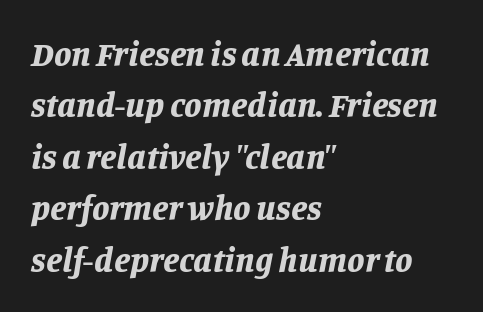
Q: Is the text bold? A: Yes.
Q: Is the text italic (slanted)? A: Yes, it leans right by about 11 degrees.
Q: Is the text underlined? A: No.
Q: How is the paragraph aligned? A: Left-aligned.
Q: Is the spacing between letters normal or unusually wide? A: Normal.
Q: Is the spacing between lines tight, normal or loose? A: Normal.
Q: Width (condensed, normal, or wide)? A: Normal.
Q: Stroke contrast? A: Low.
Q: x-height? A: Large.
Q: Monospaced? A: No.
